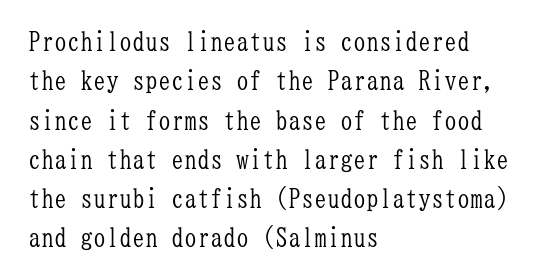
Q: Is the text bold? A: No.
Q: Is the text italic (slanted)? A: No, it is upright.
Q: Is the text underlined? A: No.
Q: How is the paragraph aligned? A: Left-aligned.
Q: Is the spacing between letters normal or unusually wide? A: Normal.
Q: Is the spacing between lines tight, normal or loose? A: Normal.
